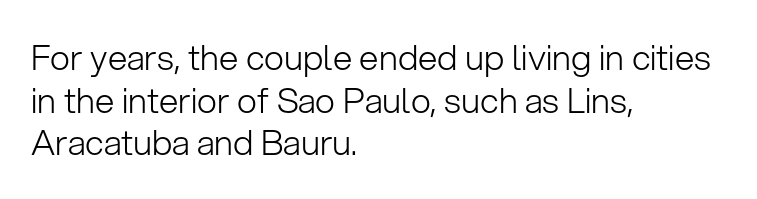
Q: Is the text bold? A: No.
Q: Is the text italic (slanted)? A: No, it is upright.
Q: Is the typeface a serif or a sans-serif typeface? A: Sans-serif.
Q: Is the text underlined? A: No.
Q: How is the paragraph aligned? A: Left-aligned.
Q: Is the spacing between letters normal or unusually wide? A: Normal.
Q: Width (condensed, normal, or wide)? A: Normal.
Q: Stroke contrast? A: Low.
Q: x-height? A: Medium.
Q: Monospaced? A: No.
